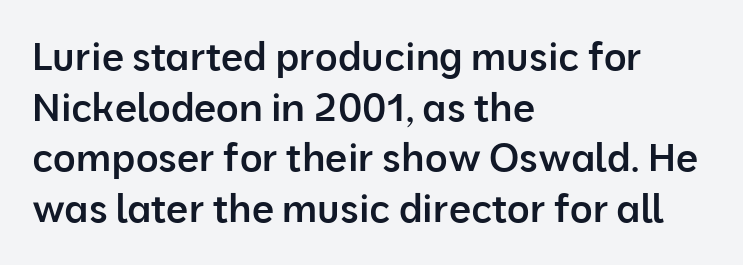
Compared with a centered layout, this one pins lines to the left instead. The sample has been set in demibold, a notch under bold. Looks like regular typesetting: each glyph gets only the width it needs. Only glyphs here, with clear space below each row. No feet cap the strokes, marking this as sans-serif type.
